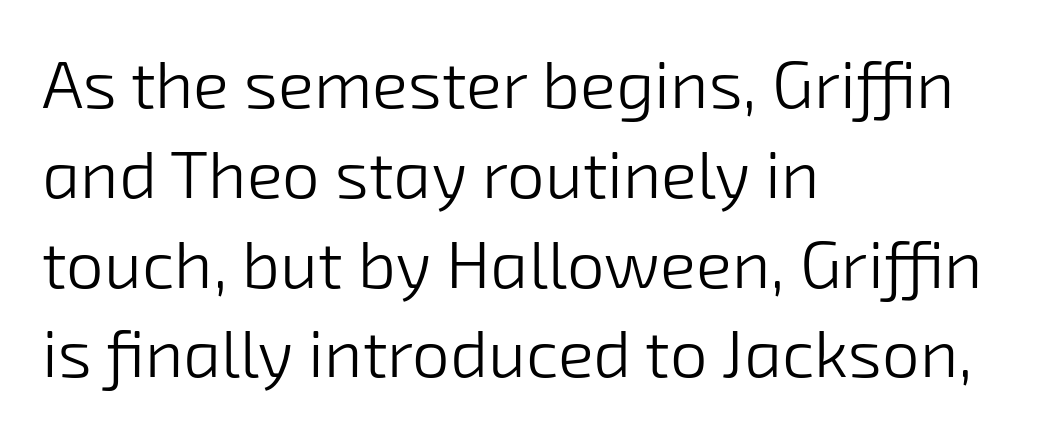
{"serif": "no", "bold": "no", "weight": "light", "width": "normal", "stroke_contrast": "low", "x_height": "medium", "monospaced": "no", "underline": "no", "align": "left", "line_spacing": "normal", "line_spacing_ratio": 1.34, "letter_spacing": "normal", "letter_spacing_em": 0.0, "glyph_px": 67}
